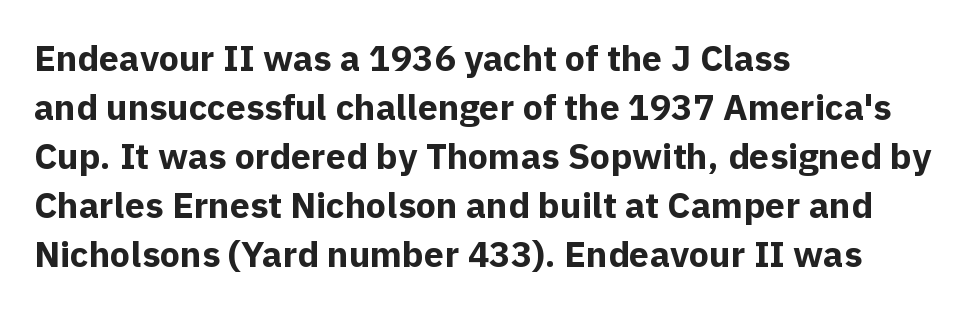
Q: Is the text bold? A: Yes.
Q: Is the text italic (slanted)? A: No, it is upright.
Q: Is the typeface a serif or a sans-serif typeface? A: Sans-serif.
Q: Is the text underlined? A: No.
Q: How is the paragraph aligned? A: Left-aligned.
Q: Is the spacing between letters normal or unusually wide? A: Normal.
Q: Is the spacing between lines tight, normal or loose? A: Normal.
Q: Width (condensed, normal, or wide)? A: Normal.
Q: x-height? A: Medium.
Q: Monospaced? A: No.
